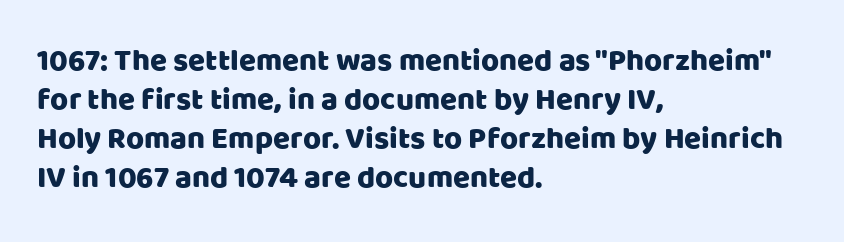
The image shows 31 px sans-serif type, upright; set left-aligned, normal line spacing (1.26x), normal letter spacing, not underlined; low stroke contrast and a large x-height.
